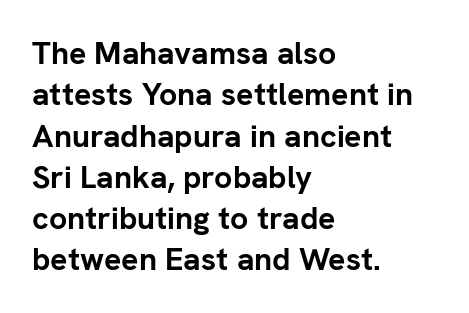
Q: Is the text bold? A: Yes.
Q: Is the text italic (slanted)? A: No, it is upright.
Q: Is the typeface a serif or a sans-serif typeface? A: Sans-serif.
Q: Is the text underlined? A: No.
Q: How is the paragraph aligned? A: Left-aligned.
Q: Is the spacing between letters normal or unusually wide? A: Normal.
Q: Is the spacing between lines tight, normal or loose? A: Normal.
Q: Width (condensed, normal, or wide)? A: Normal.
Q: Stroke contrast? A: Low.
Q: x-height? A: Medium.
Q: Monospaced? A: No.
